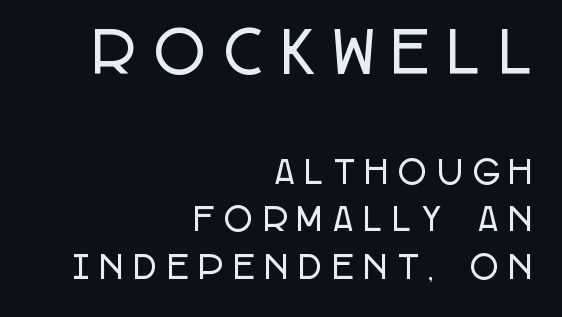
Think of a printed novel: that variable character pitch is what you see here. Any mark beneath the type? The region is blank. Right-aligned paragraph, ragged on the left. Compare the two chunks: the upper has the greater cap height. Is this a sans? Yes — the strokes have no serifs. The lettering holds an erect, upright posture throughout.
